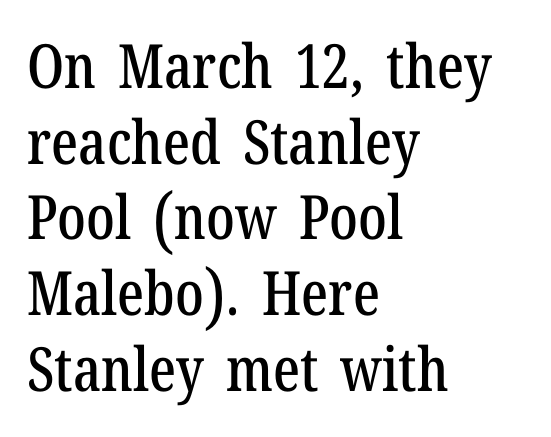
Q: Is the text italic (slanted)? A: No, it is upright.
Q: Is the typeface a serif or a sans-serif typeface? A: Serif.
Q: Is the text underlined? A: No.
Q: How is the paragraph aligned? A: Left-aligned.
Q: Is the spacing between letters normal or unusually wide? A: Normal.
Q: Width (condensed, normal, or wide)? A: Condensed.
Q: Stroke contrast? A: Low.
Q: x-height? A: Medium.
Q: Monospaced? A: No.
